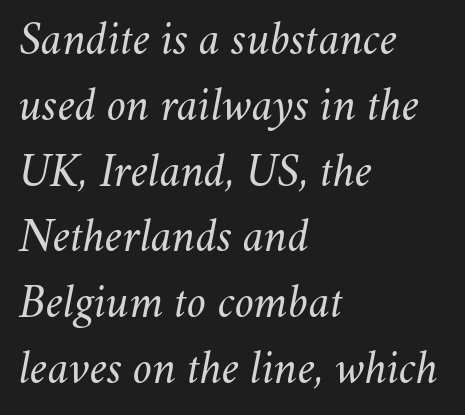
Normally led — the rows are evenly, conventionally spaced. One-word summary of the alignment: left. Each row of text sits above clean, open space. Tracking value appears to be zero — textbook default spacing. Proportional: the letters do not fall into vertical columns. No chunkiness to these letters — they're not bold.
